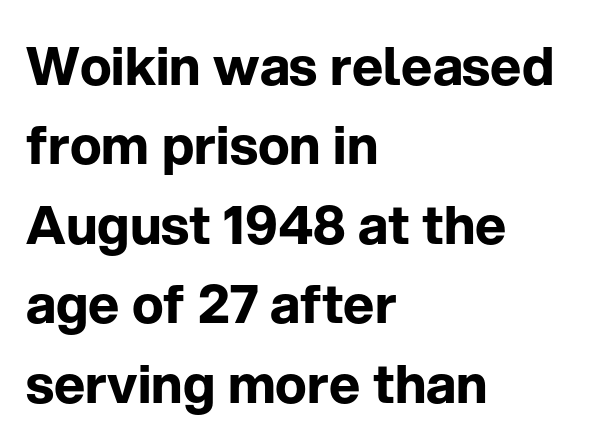
{"serif": "no", "italic": "no", "bold": "yes", "weight": "bold", "width": "normal", "stroke_contrast": "low", "x_height": "medium", "monospaced": "no", "underline": "no", "align": "left", "line_spacing": "normal", "line_spacing_ratio": 1.5, "letter_spacing": "normal", "letter_spacing_em": 0.0, "glyph_px": 53}
